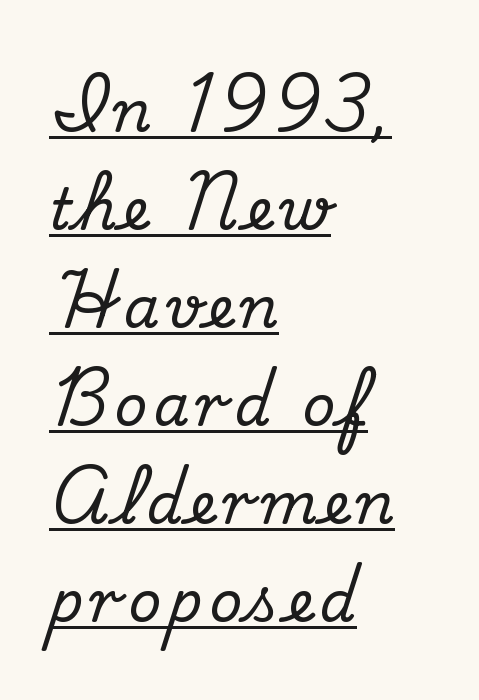
Q: Is the text italic (slanted)? A: Yes.
Q: Is the typeface a serif or a sans-serif typeface? A: Serif.
Q: Is the text underlined? A: Yes.
Q: How is the paragraph aligned? A: Left-aligned.
Q: Width (condensed, normal, or wide)? A: Normal.
Q: Stroke contrast? A: Medium.
Q: x-height? A: Small.
Q: Monospaced? A: No.
